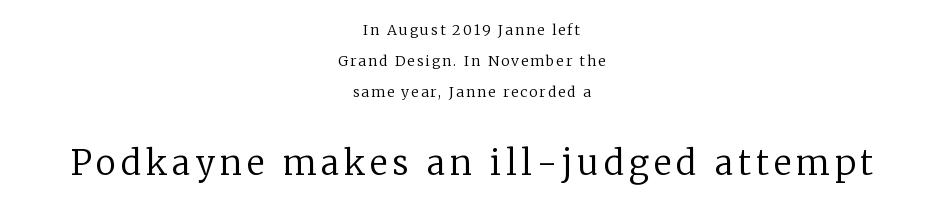
Q: Is the text bold? A: No.
Q: Is the text italic (slanted)? A: No, it is upright.
Q: Is the typeface a serif or a sans-serif typeface? A: Serif.
Q: Is the text underlined? A: No.
Q: How is the paragraph aligned? A: Centered.
Q: Is the spacing between lines tight, normal or loose? A: Loose.
Q: Which block of text is set in a larger size, the first (top) or the second (bottom)? A: The second (bottom) one.
Q: Width (condensed, normal, or wide)? A: Normal.
Q: Stroke contrast? A: Low.
Q: x-height? A: Medium.
Q: Monospaced? A: No.
